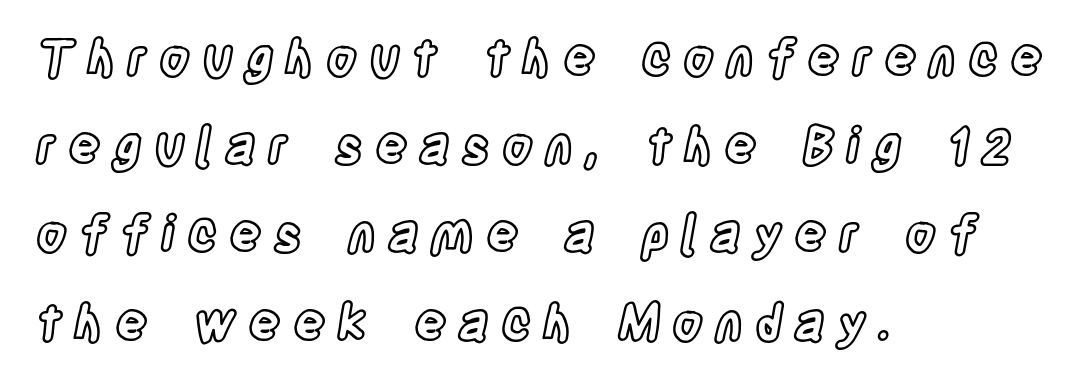
The image shows 49 px condensed type; set left-aligned, line spacing 1.8x, unusually wide letter spacing (+0.25 em), not underlined; a large x-height.
